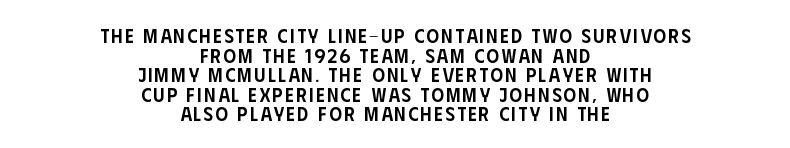
{"italic": "no", "bold": "semi", "underline": "no", "align": "center", "line_spacing": "tight", "line_spacing_ratio": 0.98, "glyph_px": 20}
